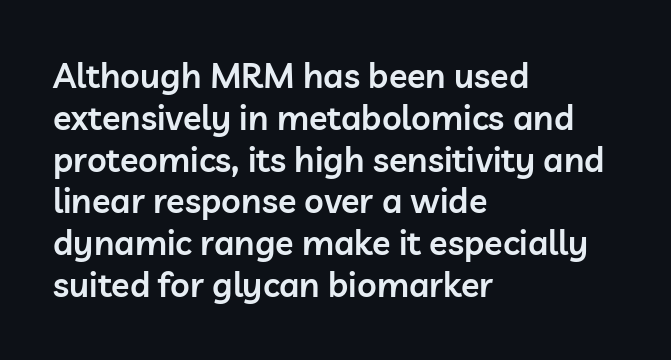
Each letter keeps its own natural width here, so spacing adapts to shape. The typesetting leans somewhat heavy: a semibold. You can tell from the bare stems that sans-serif type was used. Teacher's note: observe the even left margin — that is flush-left alignment. The space beneath each line is pristine and unruled. The type sits square on the baseline with zero lean.
